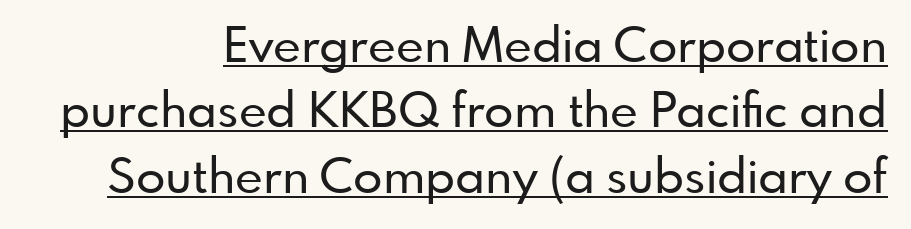
The image shows 48 px sans-serif type, upright; set normal line spacing (1.36x), normal letter spacing, underlined; low stroke contrast and a small x-height.
